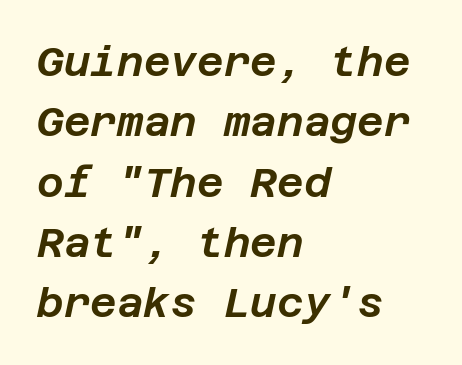
Q: Is the text italic (slanted)? A: Yes, it leans right by about 12 degrees.
Q: Is the text underlined? A: No.
Q: How is the paragraph aligned? A: Left-aligned.
Q: Is the spacing between letters normal or unusually wide? A: Normal.
Q: Is the spacing between lines tight, normal or loose? A: Normal.
Q: Width (condensed, normal, or wide)? A: Normal.
Q: Stroke contrast? A: Low.
Q: x-height? A: Large.
